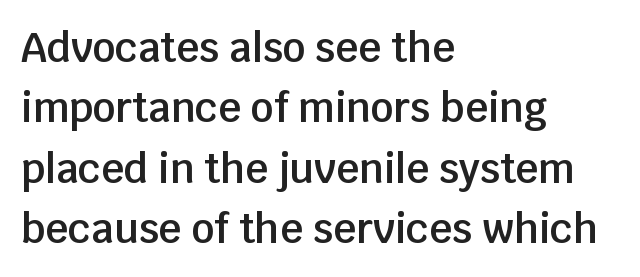
The passage is arranged the way most books set body copy — flush left. Each word holds together tightly as a unit, with standard inter-letter gaps. Ascenders rise straight up at ninety degrees. The zone under the glyphs is completely vacant. Is this a sans? Yes — the strokes have no serifs. Set as a demibold, roughly 600 on the weight scale.
